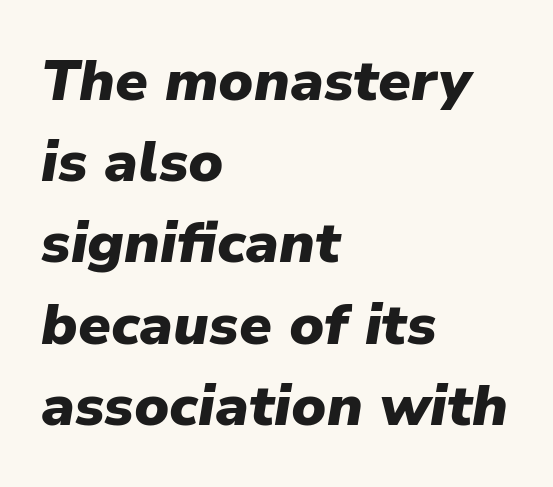
{"italic": "yes", "lean": "right", "slant_degrees": 9, "bold": "yes", "weight": "heavy", "width": "normal", "stroke_contrast": "low", "x_height": "medium", "monospaced": "no", "underline": "no", "align": "left", "line_spacing": "normal", "line_spacing_ratio": 1.4, "letter_spacing": "normal", "letter_spacing_em": 0.0, "glyph_px": 58}
